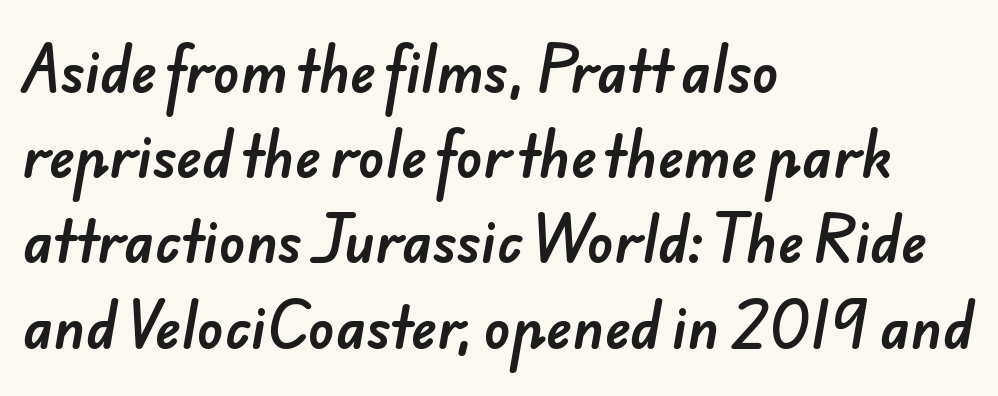
The strip under each line holds only bare page. A typesetter would call this proportional, since set widths differ per character. Typographically, this falls in the sans-serif category. Typeset ragged right — the left edge is the straight one.
